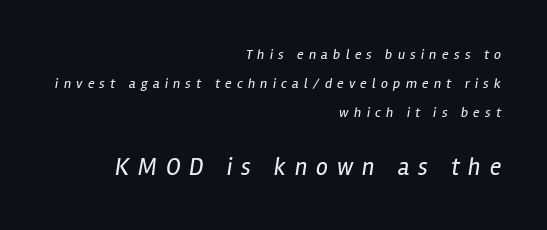
{"italic": "yes", "lean": "right", "slant_degrees": 12, "bold": "no", "underline": "no", "align": "right", "line_spacing": "loose", "line_spacing_ratio": 2.07, "letter_spacing": "wide", "letter_spacing_em": 0.37, "larger_block": "second", "size_ratio": 1.71, "glyph_px": 24}
